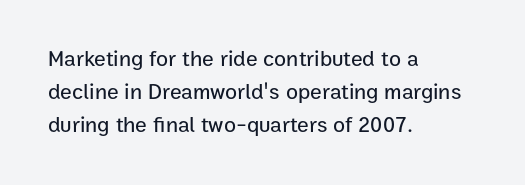
Q: Is the text italic (slanted)? A: No, it is upright.
Q: Is the text underlined? A: No.
Q: How is the paragraph aligned? A: Left-aligned.
Q: Is the spacing between letters normal or unusually wide? A: Normal.
Q: Is the spacing between lines tight, normal or loose? A: Normal.
